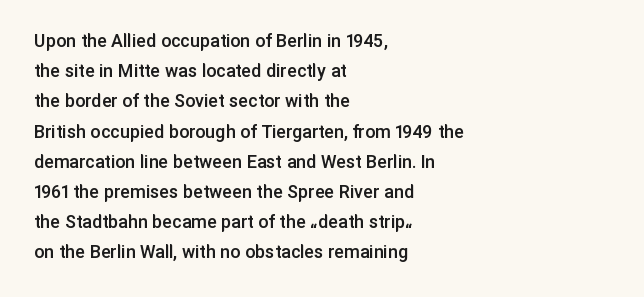
Q: Is the text bold? A: Semi-bold.
Q: Is the text italic (slanted)? A: No, it is upright.
Q: Is the text underlined? A: No.
Q: How is the paragraph aligned? A: Left-aligned.
Q: Is the spacing between letters normal or unusually wide? A: Normal.
Q: Is the spacing between lines tight, normal or loose? A: Normal.
